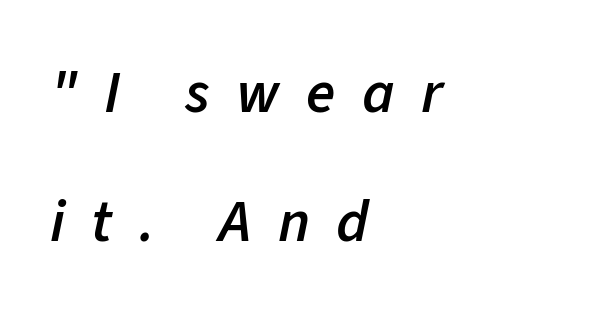
{"italic": "yes", "lean": "right", "slant_degrees": 11, "bold": "semi", "weight": "semibold", "width": "normal", "stroke_contrast": "low", "x_height": "medium", "monospaced": "no", "underline": "no", "align": "left", "line_spacing": "loose", "line_spacing_ratio": 2.15, "letter_spacing": "wide", "letter_spacing_em": 0.44, "glyph_px": 60}
